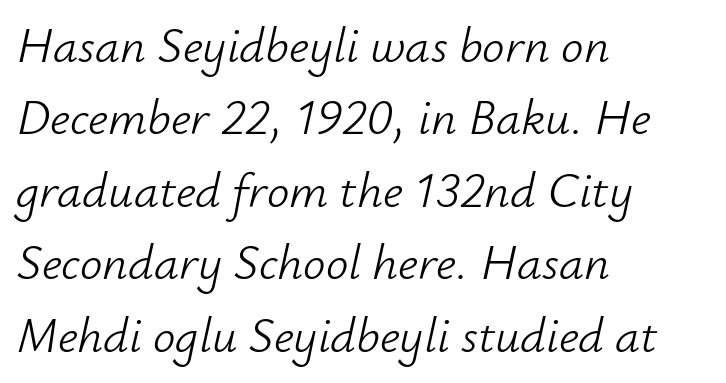
The image shows 50 px light type, italic (leaning right); set left-aligned, normal line spacing (1.45x), normal letter spacing, not underlined; low stroke contrast and a small x-height.
